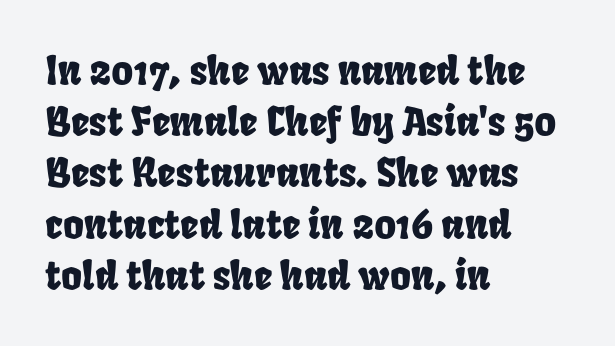
Descender tails drop into unmarked territory. The horizontal fit of the characters is conventional and even. Teacher's note: observe the even left margin — that is flush-left alignment. The block of text has a typical density, with ordinary space between rows.
